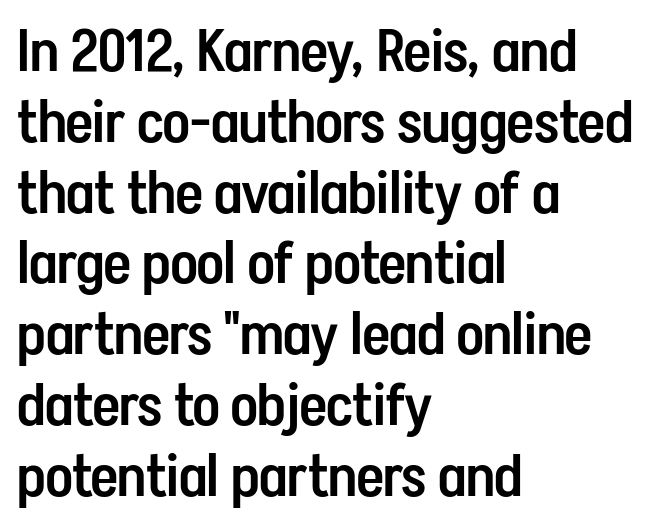
{"serif": "no", "italic": "no", "bold": "semi", "weight": "semibold", "width": "condensed", "stroke_contrast": "low", "x_height": "medium", "monospaced": "no", "underline": "no", "align": "left", "line_spacing_ratio": 1.2, "letter_spacing": "normal", "letter_spacing_em": 0.0, "glyph_px": 59}
